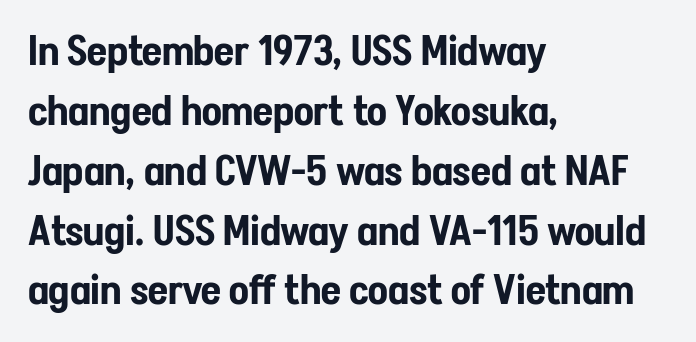
The image shows 41 px condensed sans-serif type, upright; set left-aligned, normal line spacing (1.46x), normal letter spacing, not underlined; low stroke contrast and a medium x-height.
